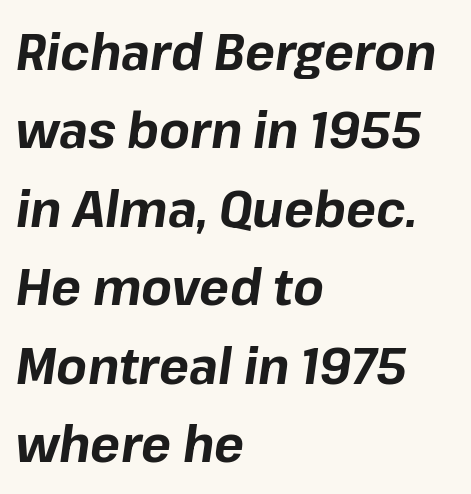
You could not count columns in this text — the font is proportionally spaced. Line starts are locked; line ends wander. Style check: oblique. The passage shown is not underscored anywhere.
